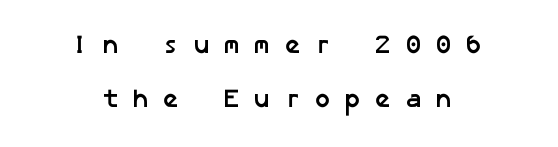
Layout note: lines centered. Thick stems and heavy bowls — unmistakably bold. The line texture is sparse and dotted thanks to wide tracking. Just letters on the line, the space beneath them empty. Leading is clearly above the norm, producing a sparse column.
